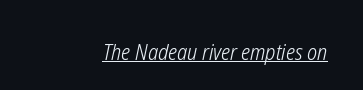
{"italic": "yes", "lean": "right", "slant_degrees": 12, "bold": "no", "underline": "yes", "letter_spacing": "normal", "letter_spacing_em": 0.0, "glyph_px": 22}
